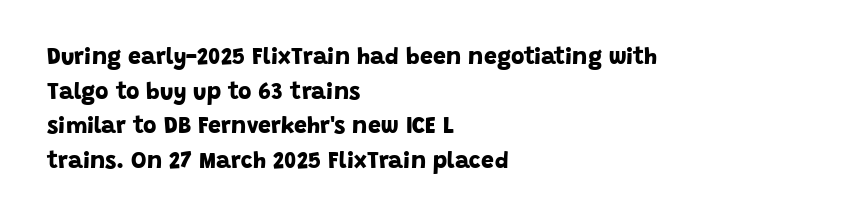
The image shows 23 px bold type; set left-aligned, normal line spacing (1.51x), normal letter spacing, not underlined.
